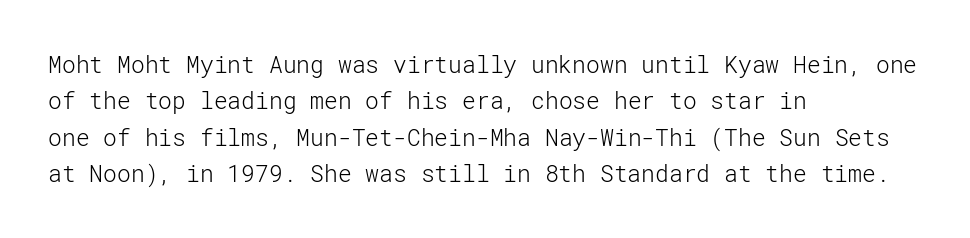
Compared with typical paragraphs, the rows here are spaced about the same. The letterforms sit at book weight or below. Ascenders rise straight up at ninety degrees. The lines are quadded left. Check the space under the baseline: it is left empty. Tracking value appears to be zero — textbook default spacing.
